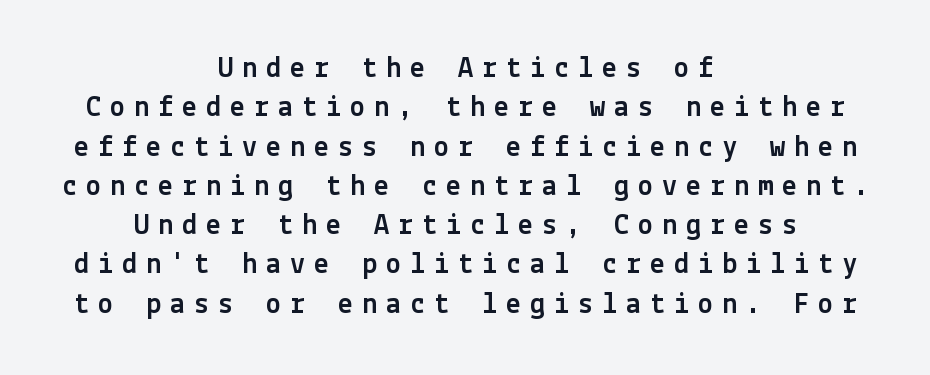
Words float on clear page, feet unadorned. The line-height multiplier appears to be the usual default. What stands out about the letter spacing? Its width — letters are far apart. Upright lettering throughout. The paragraph shown floats in the horizontal middle. Look at the bottom of the vertical strokes: they stop flat, with no serifs.
